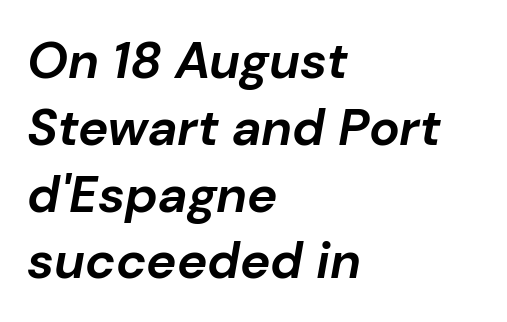
The image shows 51 px bold type, italic (leaning right); set left-aligned, normal line spacing (1.31x), normal letter spacing, not underlined; low stroke contrast and a medium x-height.
